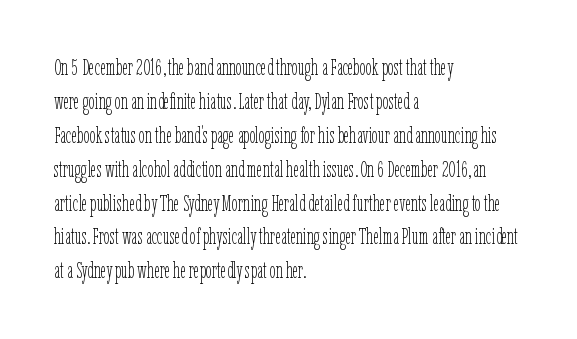
The image shows 22 px text type, upright; set left-aligned, normal line spacing (1.54x), normal letter spacing, not underlined.
